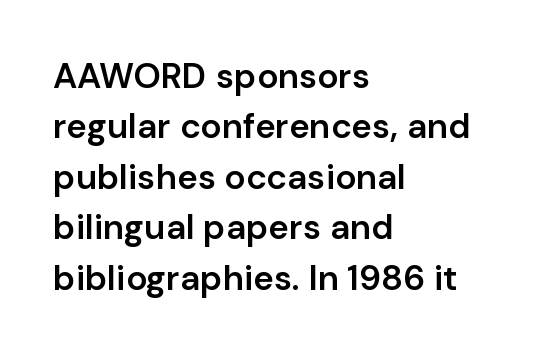
Q: Is the text bold? A: Semi-bold.
Q: Is the text italic (slanted)? A: No, it is upright.
Q: Is the typeface a serif or a sans-serif typeface? A: Sans-serif.
Q: Is the text underlined? A: No.
Q: How is the paragraph aligned? A: Left-aligned.
Q: Is the spacing between letters normal or unusually wide? A: Normal.
Q: Is the spacing between lines tight, normal or loose? A: Normal.
Q: Width (condensed, normal, or wide)? A: Normal.
Q: Stroke contrast? A: Low.
Q: x-height? A: Medium.
Q: Monospaced? A: No.
